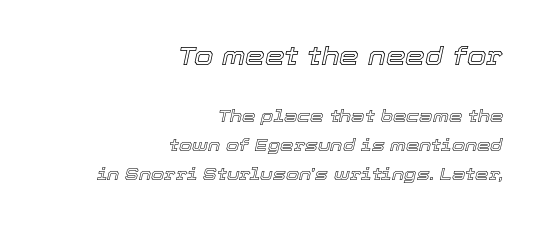
{"italic": "yes", "lean": "right", "slant_degrees": 12, "underline": "no", "align": "right", "line_spacing_ratio": 1.72, "letter_spacing": "normal", "letter_spacing_em": 0.0, "larger_block": "first", "size_ratio": 1.47, "glyph_px": 25}
